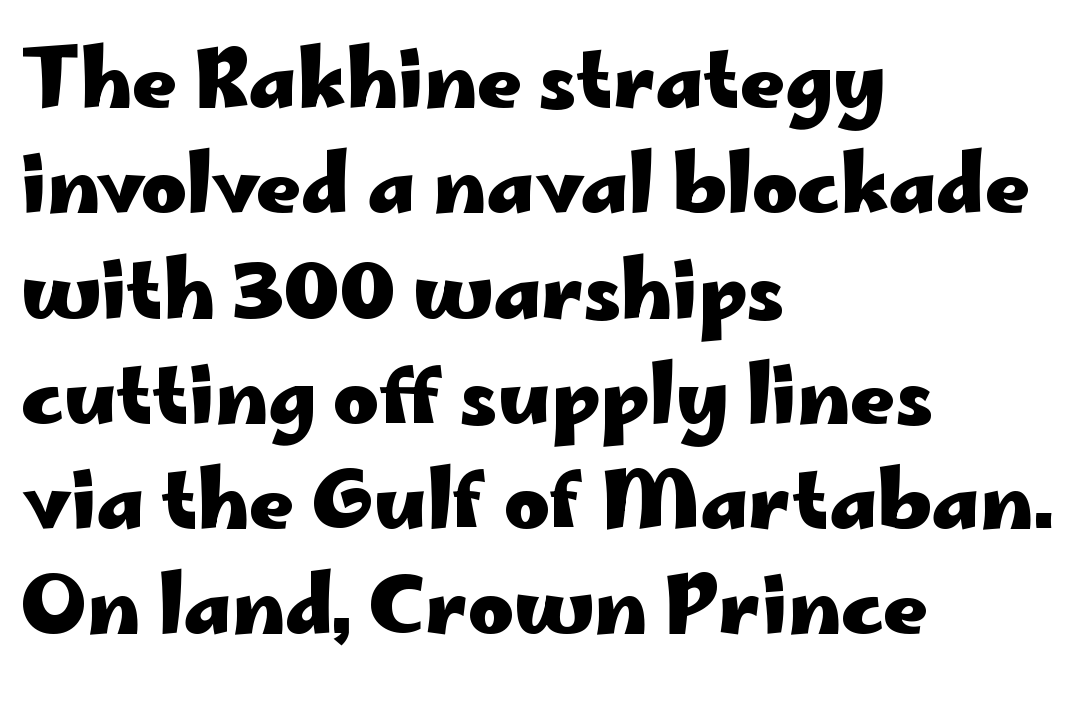
Q: Is the text bold? A: Yes.
Q: Is the text italic (slanted)? A: No, it is upright.
Q: Is the typeface a serif or a sans-serif typeface? A: Sans-serif.
Q: Is the text underlined? A: No.
Q: How is the paragraph aligned? A: Left-aligned.
Q: Is the spacing between letters normal or unusually wide? A: Normal.
Q: Is the spacing between lines tight, normal or loose? A: Normal.
Q: Width (condensed, normal, or wide)? A: Wide.
Q: Stroke contrast? A: Low.
Q: x-height? A: Small.
Q: Monospaced? A: No.
